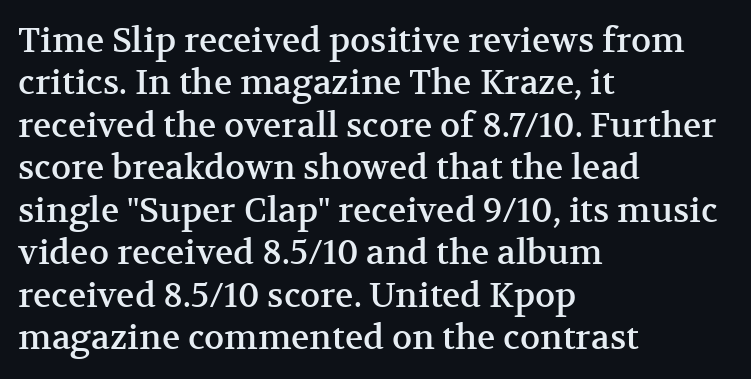
The image shows 34 px serif type, upright; set left-aligned, normal line spacing (1.25x), normal letter spacing, not underlined; medium stroke contrast and a medium x-height.
